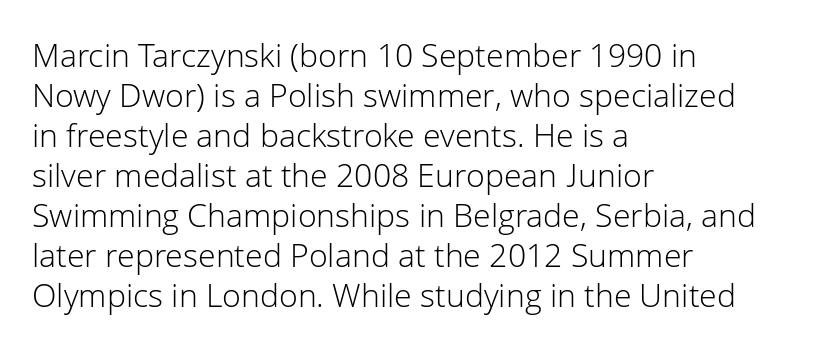
{"serif": "no", "italic": "no", "bold": "no", "weight": "light", "width": "normal", "stroke_contrast": "low", "x_height": "medium", "monospaced": "no", "underline": "no", "align": "left", "line_spacing": "normal", "line_spacing_ratio": 1.25, "letter_spacing": "normal", "letter_spacing_em": 0.0, "glyph_px": 32}
